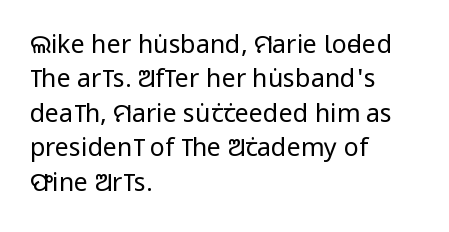
Q: Is the text bold? A: No.
Q: Is the text italic (slanted)? A: No, it is upright.
Q: Is the text underlined? A: No.
Q: How is the paragraph aligned? A: Left-aligned.
Q: Is the spacing between letters normal or unusually wide? A: Normal.
Q: Is the spacing between lines tight, normal or loose? A: Normal.
